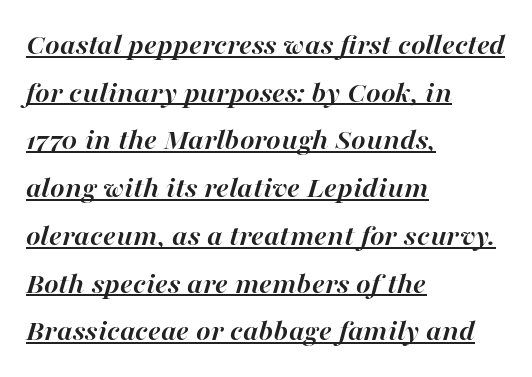
Q: Is the text bold? A: Yes.
Q: Is the text italic (slanted)? A: Yes, it leans right by about 16 degrees.
Q: Is the text underlined? A: Yes.
Q: How is the paragraph aligned? A: Left-aligned.
Q: Is the spacing between letters normal or unusually wide? A: Normal.
Q: Is the spacing between lines tight, normal or loose? A: Normal.
Q: Width (condensed, normal, or wide)? A: Normal.
Q: Stroke contrast? A: High.
Q: x-height? A: Medium.
Q: Monospaced? A: No.
